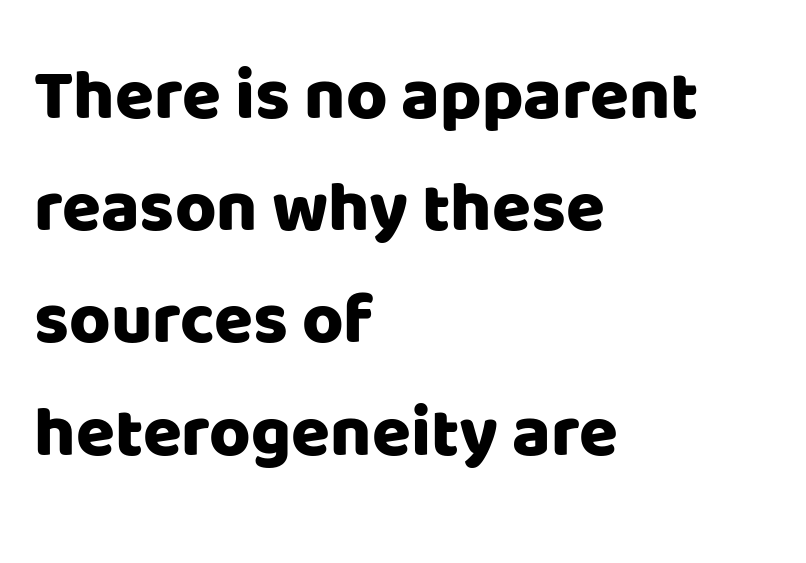
The image shows 71 px sans-serif type, upright; set left-aligned, normal line spacing (1.58x), normal letter spacing, not underlined; low stroke contrast and a large x-height.
